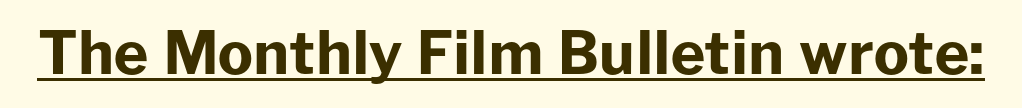
Q: Is the text bold? A: Yes.
Q: Is the text italic (slanted)? A: No, it is upright.
Q: Is the typeface a serif or a sans-serif typeface? A: Sans-serif.
Q: Is the text underlined? A: Yes.
Q: Is the spacing between letters normal or unusually wide? A: Normal.
Q: Width (condensed, normal, or wide)? A: Normal.
Q: Stroke contrast? A: Low.
Q: x-height? A: Medium.
Q: Monospaced? A: No.
